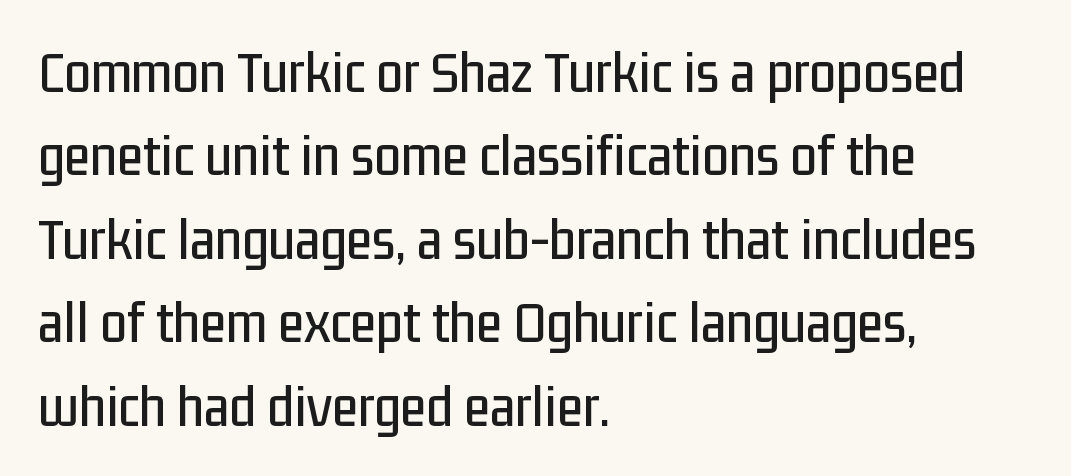
{"serif": "no", "italic": "no", "width": "condensed", "stroke_contrast": "low", "x_height": "medium", "monospaced": "no", "underline": "no", "align": "left", "line_spacing": "normal", "line_spacing_ratio": 1.39, "letter_spacing": "normal", "letter_spacing_em": 0.0, "glyph_px": 60}
